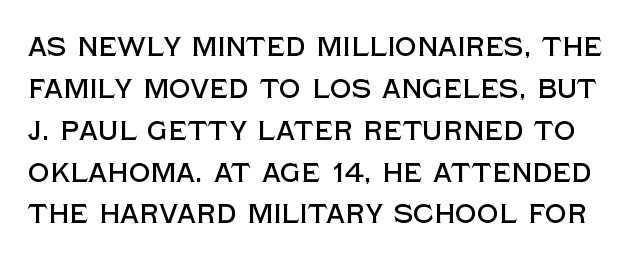
The image shows 27 px text type, upright; set normal line spacing (1.55x), normal letter spacing, not underlined.
